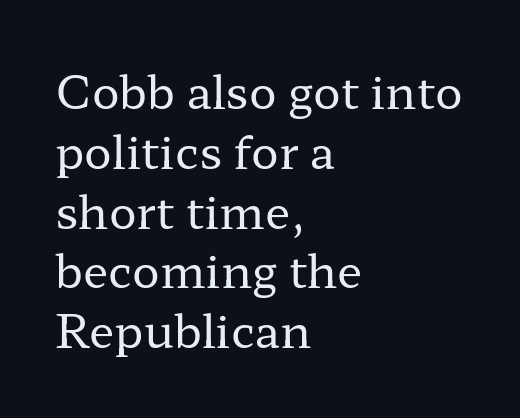
Each new line begins a customary step beneath the previous one. One-word summary of the alignment: left. The strokes carry an ordinary text weight at most. Glance below the letters and you will spot only blank space.
